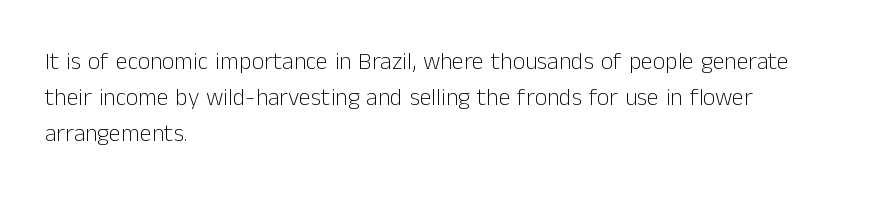
The image shows 24 px text type, upright; set left-aligned, normal line spacing (1.5x), normal letter spacing, not underlined.
